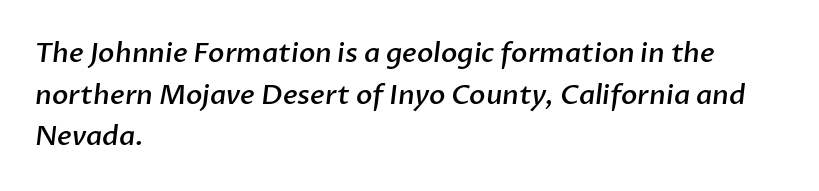
{"bold": "semi", "underline": "no", "align": "left", "line_spacing": "normal", "line_spacing_ratio": 1.54, "letter_spacing": "normal", "letter_spacing_em": 0.0, "glyph_px": 27}
